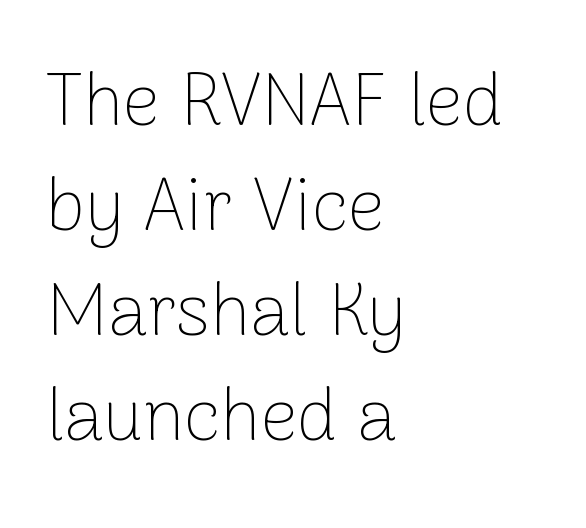
Q: Is the text bold? A: No.
Q: Is the text italic (slanted)? A: No, it is upright.
Q: Is the typeface a serif or a sans-serif typeface? A: Sans-serif.
Q: Is the text underlined? A: No.
Q: How is the paragraph aligned? A: Left-aligned.
Q: Is the spacing between letters normal or unusually wide? A: Normal.
Q: Is the spacing between lines tight, normal or loose? A: Normal.
Q: Width (condensed, normal, or wide)? A: Normal.
Q: Stroke contrast? A: Low.
Q: x-height? A: Medium.
Q: Monospaced? A: No.
